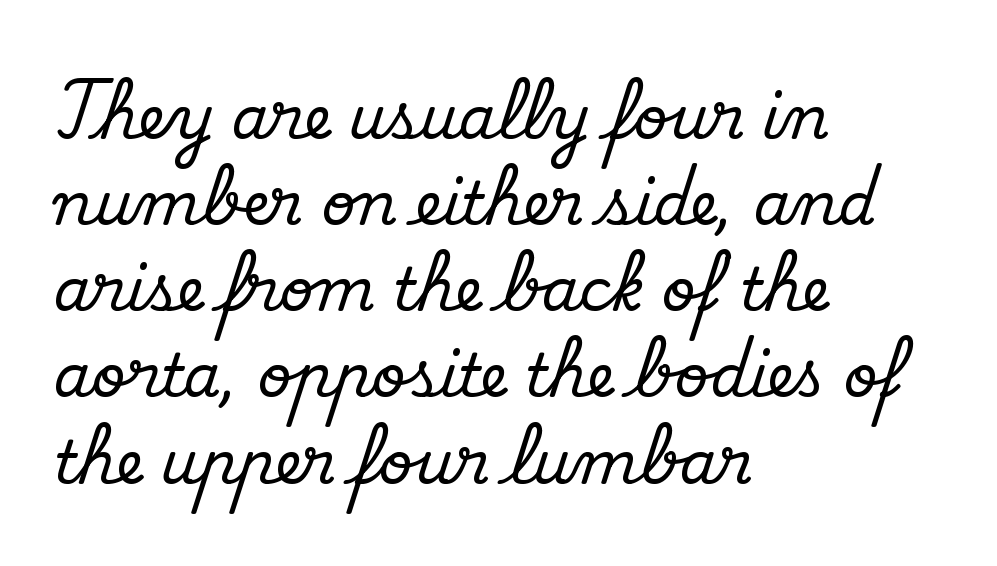
{"serif": "yes", "width": "normal", "stroke_contrast": "medium", "x_height": "small", "monospaced": "no", "underline": "no", "align": "left", "line_spacing": "normal", "line_spacing_ratio": 1.46, "letter_spacing": "normal", "letter_spacing_em": 0.0, "glyph_px": 59}
